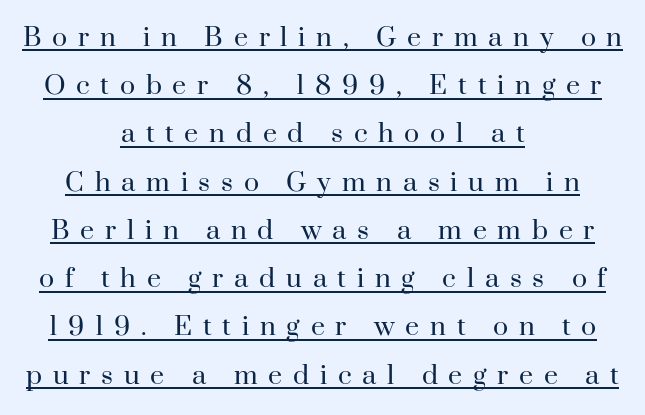
The image shows 25 px text type, upright; set centered, loose line spacing (1.93x), unusually wide letter spacing (+0.43 em), underlined.
